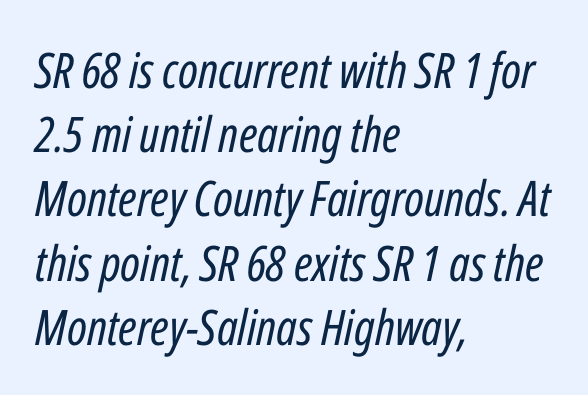
Spacing verdict: proportional, widths tailored to each character. Beneath every word, the page is bare. Observe the lean: these are italic letterforms. No heavy texture on the line: the type isn't bold. Compared with a centered layout, this one pins lines to the left instead.
